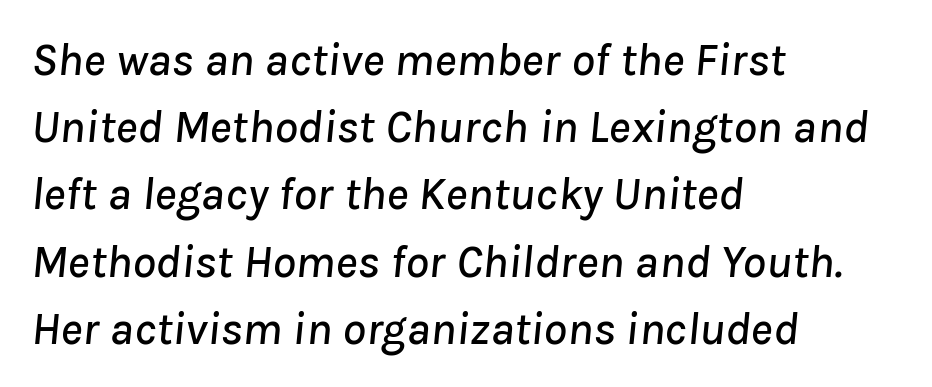
Think of a printed novel: that variable character pitch is what you see here. Designer's note — italics engaged. One glance says typical: line gaps are just what's usual. The letters sit at their default tracking, neither squeezed nor spread.
